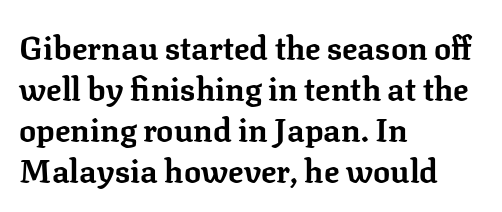
{"serif": "yes", "italic": "no", "bold": "yes", "weight": "bold", "width": "normal", "stroke_contrast": "low", "x_height": "medium", "monospaced": "no", "underline": "no", "align": "left", "line_spacing": "normal", "line_spacing_ratio": 1.28, "letter_spacing": "normal", "letter_spacing_em": 0.0, "glyph_px": 32}
